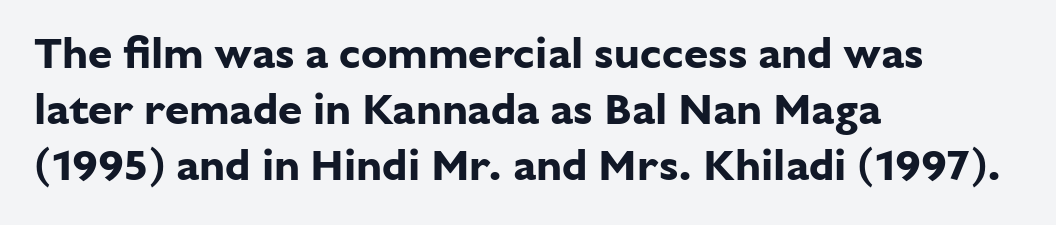
Q: Is the text bold? A: Yes.
Q: Is the text italic (slanted)? A: No, it is upright.
Q: Is the typeface a serif or a sans-serif typeface? A: Sans-serif.
Q: Is the text underlined? A: No.
Q: How is the paragraph aligned? A: Left-aligned.
Q: Is the spacing between letters normal or unusually wide? A: Normal.
Q: Is the spacing between lines tight, normal or loose? A: Normal.
Q: Width (condensed, normal, or wide)? A: Normal.
Q: Stroke contrast? A: Low.
Q: x-height? A: Medium.
Q: Monospaced? A: No.
